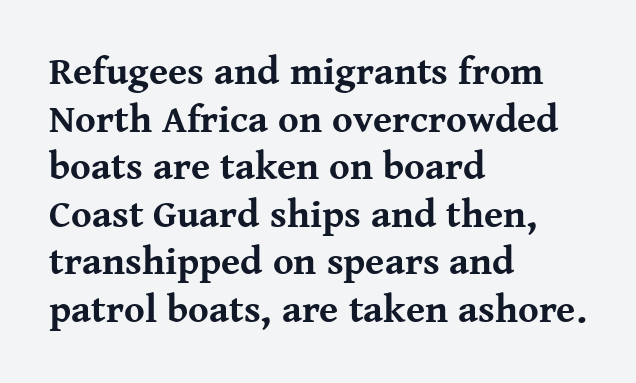
The image shows 39 px bold serif type, upright; set left-aligned, line spacing 1.22x, normal letter spacing, not underlined; medium stroke contrast and a medium x-height.
